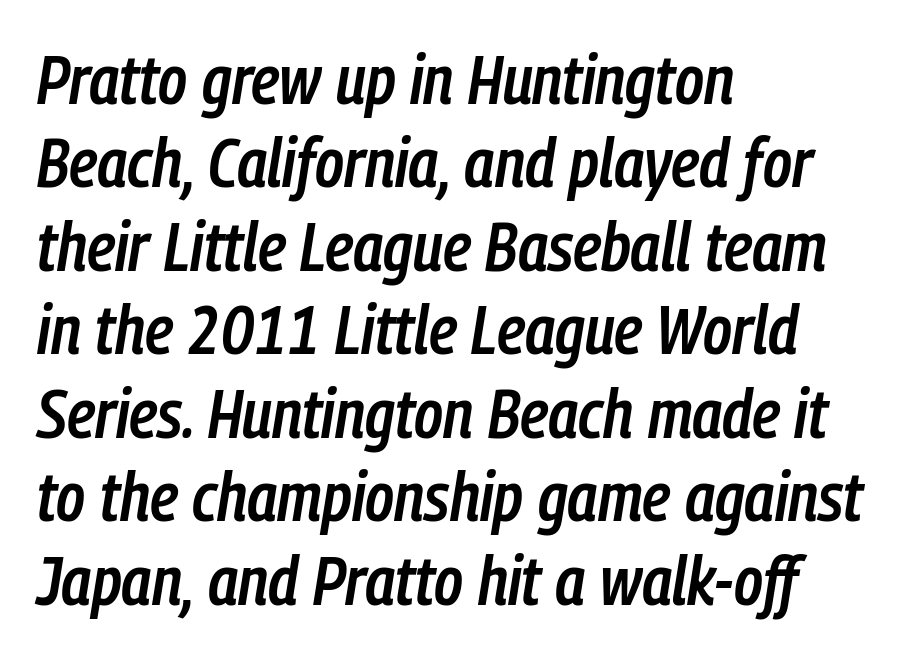
{"italic": "yes", "lean": "right", "slant_degrees": 9, "bold": "semi", "weight": "semibold", "width": "condensed", "stroke_contrast": "low", "x_height": "medium", "monospaced": "no", "underline": "no", "align": "left", "line_spacing_ratio": 1.21, "letter_spacing": "normal", "letter_spacing_em": 0.0, "glyph_px": 69}
